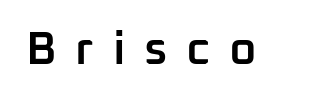
{"serif": "no", "italic": "no", "bold": "semi", "weight": "semibold", "width": "normal", "stroke_contrast": "low", "x_height": "medium", "monospaced": "no", "underline": "no", "letter_spacing": "wide", "letter_spacing_em": 0.4, "glyph_px": 47}
